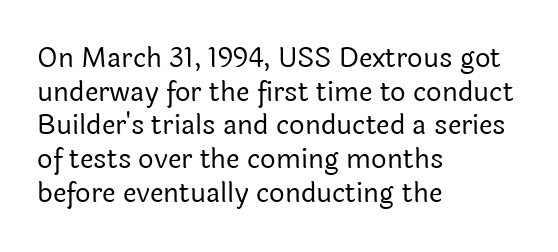
Q: Is the text bold? A: No.
Q: Is the text italic (slanted)? A: No, it is upright.
Q: Is the text underlined? A: No.
Q: How is the paragraph aligned? A: Left-aligned.
Q: Is the spacing between letters normal or unusually wide? A: Normal.
Q: Is the spacing between lines tight, normal or loose? A: Normal.
